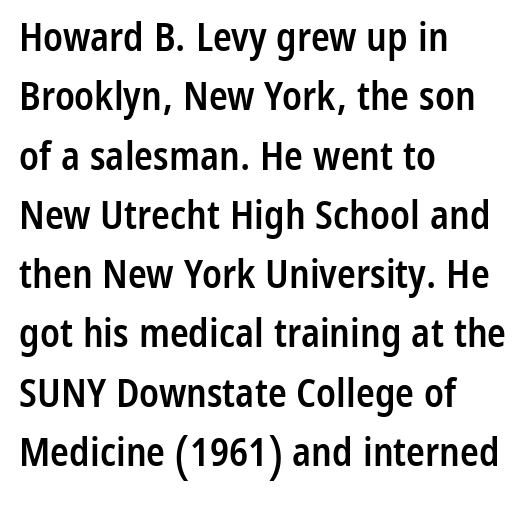
{"serif": "no", "italic": "no", "bold": "semi", "weight": "semibold", "width": "condensed", "stroke_contrast": "low", "x_height": "medium", "monospaced": "no", "underline": "no", "align": "left", "line_spacing": "normal", "line_spacing_ratio": 1.52, "letter_spacing": "normal", "letter_spacing_em": 0.0, "glyph_px": 39}
